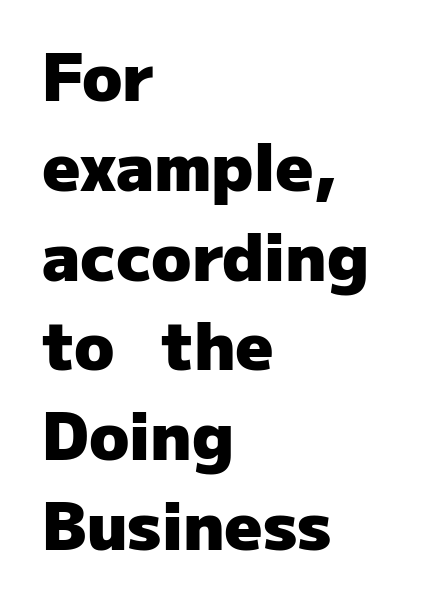
Is there any slant? The stems are plumb. A classic flush-left, rag-right setting is used for this passage. Characters follow at the spacing the type designer built in. Stroke thickness is high; the sample reads as a true bold. These lines are composed in type without serifs. The face used here is proportionally spaced, like ordinary book or web type.
